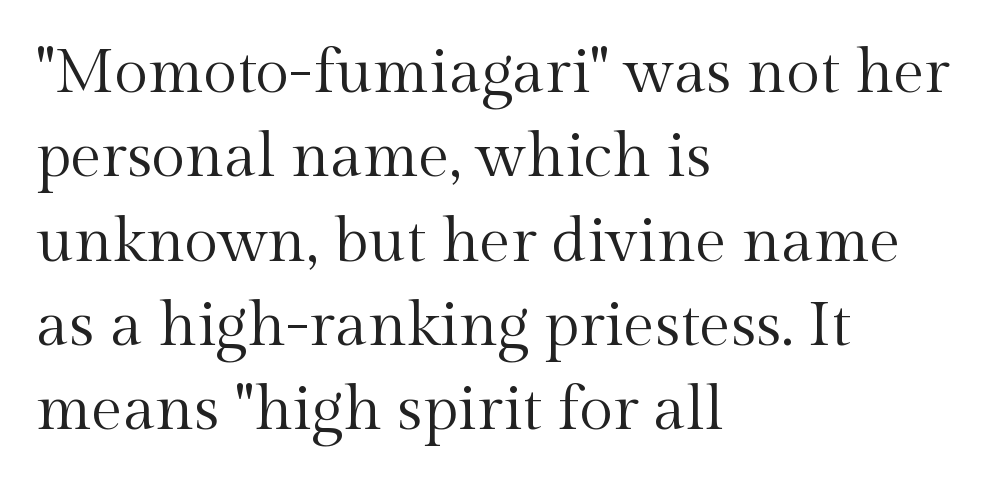
The image shows 62 px regular-weight serif type, upright; set left-aligned, normal line spacing (1.36x), normal letter spacing, not underlined; a medium x-height.
